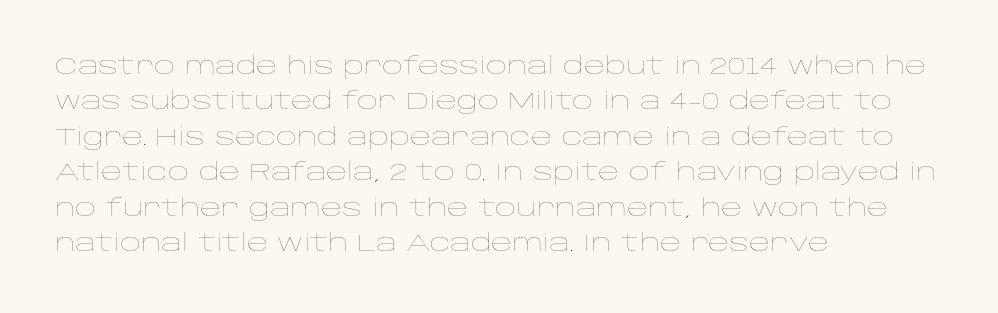
{"italic": "no", "bold": "no", "underline": "no", "align": "left", "line_spacing": "normal", "line_spacing_ratio": 1.54, "letter_spacing": "normal", "letter_spacing_em": 0.0, "glyph_px": 23}
